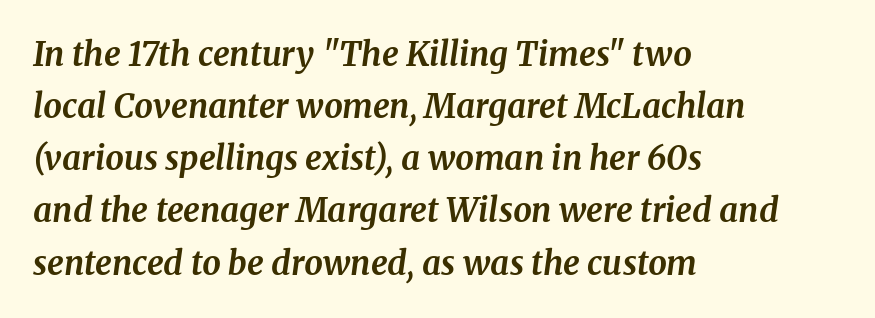
The image shows 33 px bold serif type, italic (leaning right); set left-aligned, normal line spacing (1.58x), normal letter spacing, not underlined; medium stroke contrast and a medium x-height.
